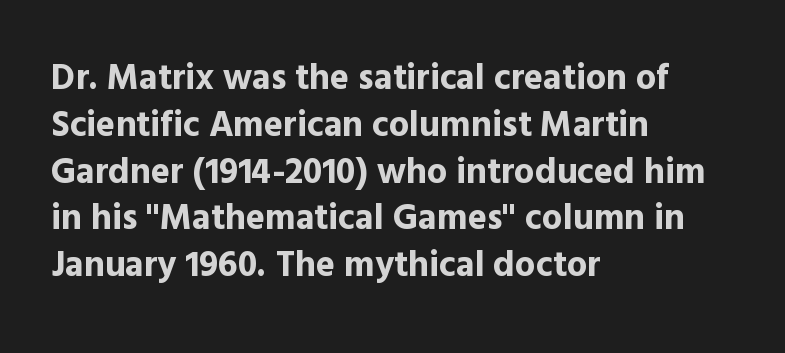
Q: Is the text bold? A: Yes.
Q: Is the text italic (slanted)? A: No, it is upright.
Q: Is the typeface a serif or a sans-serif typeface? A: Sans-serif.
Q: Is the text underlined? A: No.
Q: How is the paragraph aligned? A: Left-aligned.
Q: Is the spacing between letters normal or unusually wide? A: Normal.
Q: Is the spacing between lines tight, normal or loose? A: Normal.
Q: Width (condensed, normal, or wide)? A: Normal.
Q: x-height? A: Medium.
Q: Monospaced? A: No.
